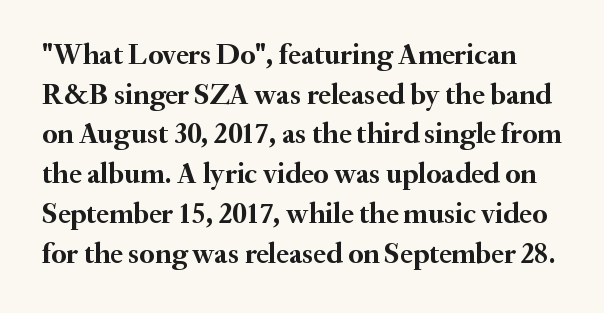
{"serif": "yes", "italic": "no", "bold": "yes", "weight": "semibold", "width": "normal", "stroke_contrast": "medium", "x_height": "small", "monospaced": "no", "underline": "no", "line_spacing": "normal", "line_spacing_ratio": 1.37, "letter_spacing": "normal", "letter_spacing_em": 0.0, "glyph_px": 29}
